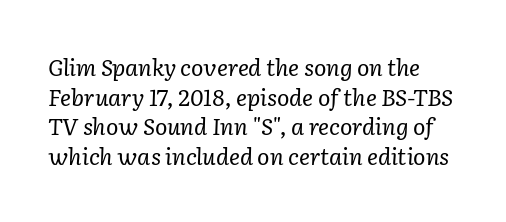
The image shows 23 px text type, italic (leaning right); set normal line spacing (1.29x), normal letter spacing, not underlined.
